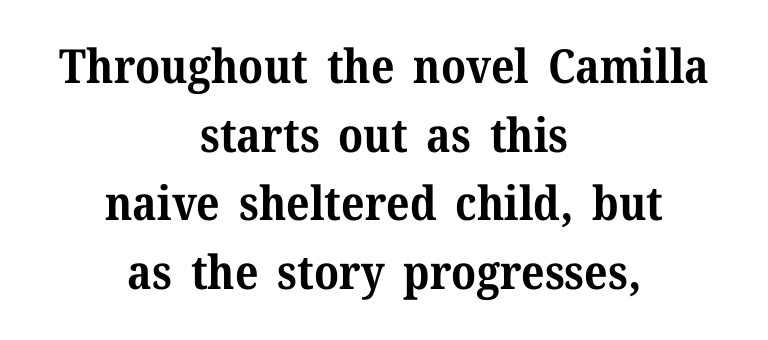
{"serif": "yes", "italic": "no", "bold": "yes", "weight": "bold", "width": "normal", "stroke_contrast": "medium", "x_height": "medium", "monospaced": "no", "underline": "no", "align": "center", "line_spacing": "normal", "line_spacing_ratio": 1.46, "letter_spacing": "normal", "letter_spacing_em": 0.0, "glyph_px": 47}
